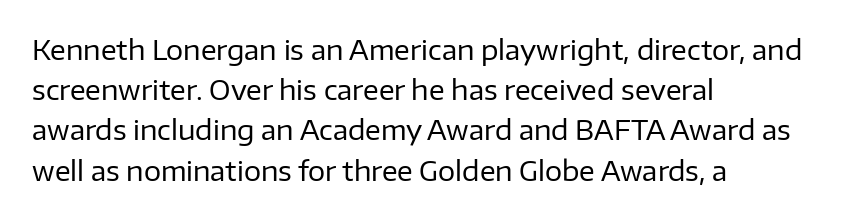
The paragraph shown leans on its left margin. Has an underline been added? It has not. The font's upright variant was chosen for this text. The cut favours lightness, reaching ordinary text weight at its darkest.
